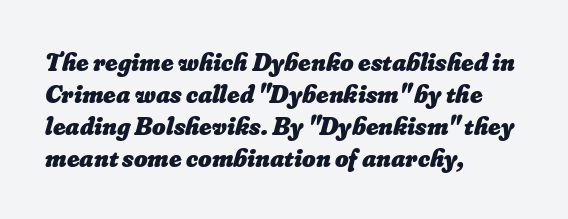
Q: Is the text bold? A: Yes.
Q: Is the text underlined? A: No.
Q: How is the paragraph aligned? A: Left-aligned.
Q: Is the spacing between letters normal or unusually wide? A: Normal.
